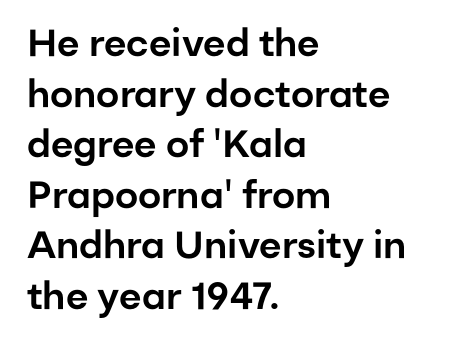
The image shows 38 px sans-serif type, upright; set left-aligned, normal line spacing (1.33x), normal letter spacing, not underlined; low stroke contrast and a medium x-height.
